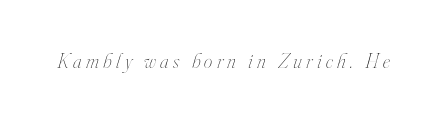
{"italic": "yes", "lean": "right", "slant_degrees": 16, "bold": "no", "underline": "no", "letter_spacing": "wide", "letter_spacing_em": 0.21, "glyph_px": 21}
